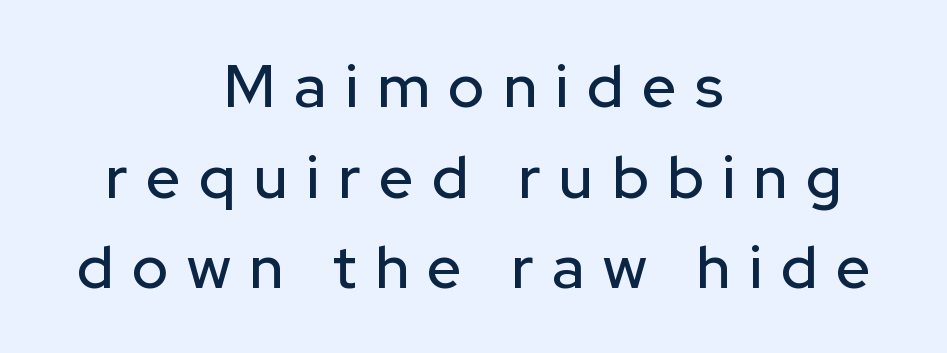
Q: Is the text italic (slanted)? A: No, it is upright.
Q: Is the typeface a serif or a sans-serif typeface? A: Sans-serif.
Q: Is the text underlined? A: No.
Q: How is the paragraph aligned? A: Centered.
Q: Is the spacing between letters normal or unusually wide? A: Unusually wide.
Q: Is the spacing between lines tight, normal or loose? A: Normal.
Q: Width (condensed, normal, or wide)? A: Normal.
Q: Stroke contrast? A: Low.
Q: x-height? A: Medium.
Q: Monospaced? A: No.
